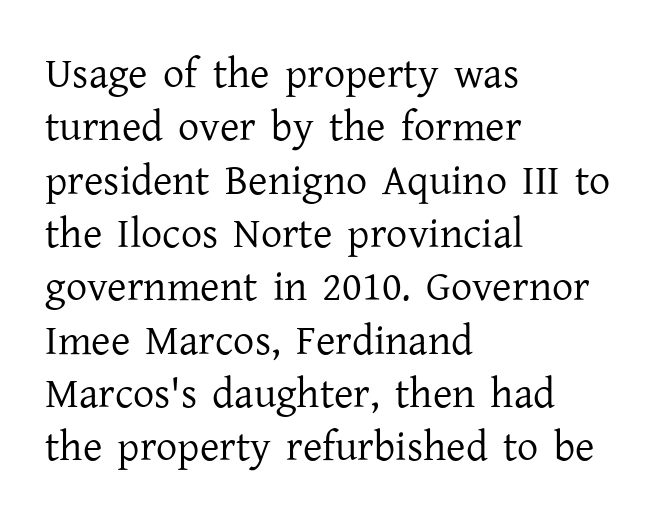
Q: Is the text bold? A: No.
Q: Is the text italic (slanted)? A: No, it is upright.
Q: Is the typeface a serif or a sans-serif typeface? A: Serif.
Q: Is the text underlined? A: No.
Q: How is the paragraph aligned? A: Left-aligned.
Q: Is the spacing between letters normal or unusually wide? A: Normal.
Q: Is the spacing between lines tight, normal or loose? A: Normal.
Q: Width (condensed, normal, or wide)? A: Normal.
Q: Stroke contrast? A: Low.
Q: x-height? A: Medium.
Q: Monospaced? A: No.
